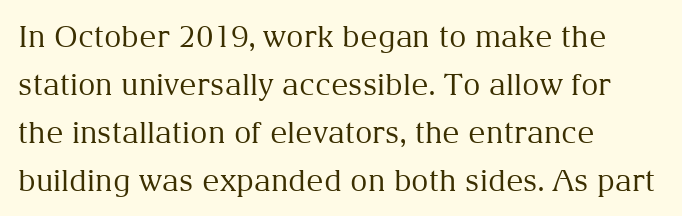
{"serif": "yes", "italic": "no", "bold": "no", "weight": "regular", "width": "normal", "stroke_contrast": "medium", "x_height": "medium", "monospaced": "no", "underline": "no", "align": "left", "line_spacing": "normal", "line_spacing_ratio": 1.6, "letter_spacing": "normal", "letter_spacing_em": 0.0, "glyph_px": 30}
